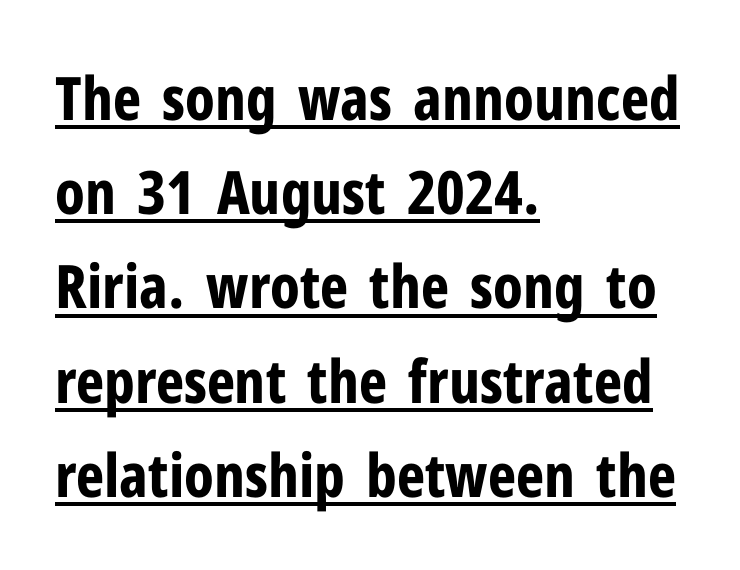
Q: Is the text bold? A: Yes.
Q: Is the text italic (slanted)? A: No, it is upright.
Q: Is the typeface a serif or a sans-serif typeface? A: Sans-serif.
Q: Is the text underlined? A: Yes.
Q: How is the paragraph aligned? A: Left-aligned.
Q: Is the spacing between letters normal or unusually wide? A: Normal.
Q: Is the spacing between lines tight, normal or loose? A: Normal.
Q: Width (condensed, normal, or wide)? A: Condensed.
Q: Stroke contrast? A: Low.
Q: x-height? A: Medium.
Q: Monospaced? A: No.
